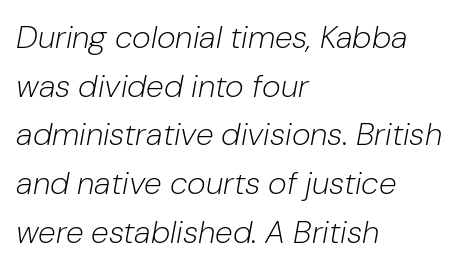
Q: Is the text bold? A: No.
Q: Is the text italic (slanted)? A: Yes, it leans right by about 10 degrees.
Q: Is the text underlined? A: No.
Q: How is the paragraph aligned? A: Left-aligned.
Q: Is the spacing between letters normal or unusually wide? A: Normal.
Q: Is the spacing between lines tight, normal or loose? A: Normal.
Q: Width (condensed, normal, or wide)? A: Normal.
Q: Stroke contrast? A: Low.
Q: x-height? A: Medium.
Q: Monospaced? A: No.
